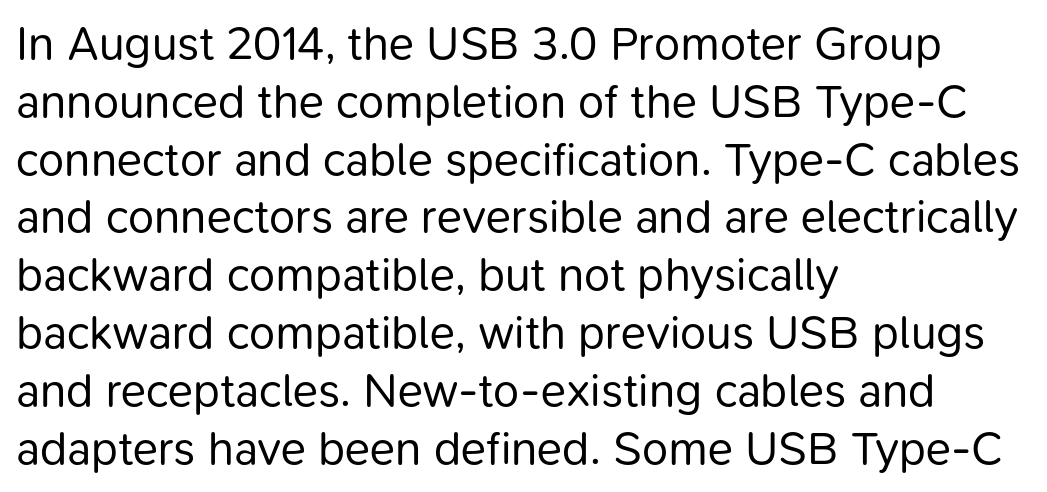
Q: Is the text bold? A: No.
Q: Is the text italic (slanted)? A: No, it is upright.
Q: Is the typeface a serif or a sans-serif typeface? A: Sans-serif.
Q: Is the text underlined? A: No.
Q: How is the paragraph aligned? A: Left-aligned.
Q: Is the spacing between letters normal or unusually wide? A: Normal.
Q: Width (condensed, normal, or wide)? A: Normal.
Q: Stroke contrast? A: Low.
Q: x-height? A: Medium.
Q: Monospaced? A: No.
